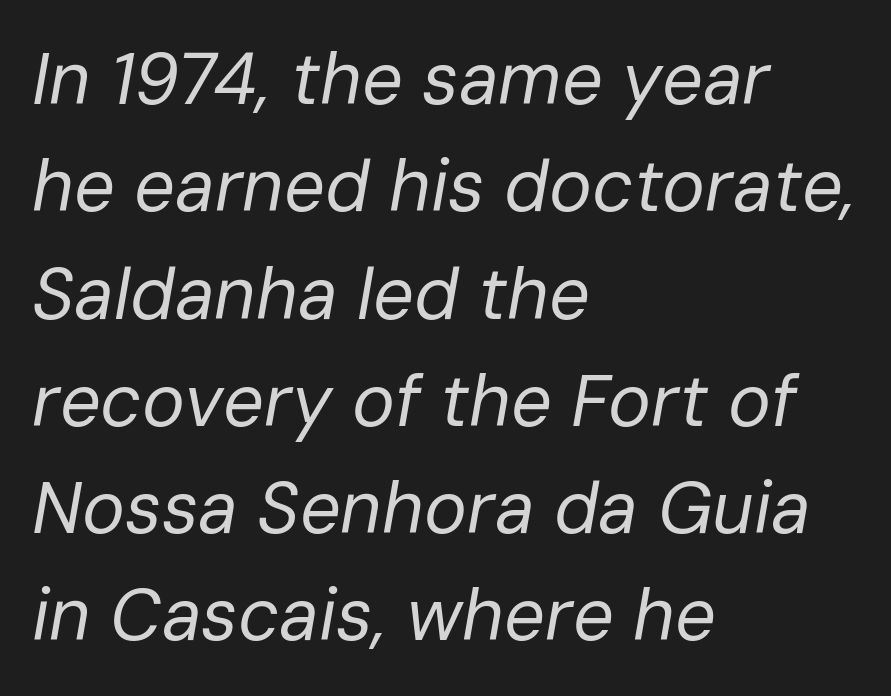
Inter-character spacing is left at the font's built-in metrics. Letters rest on an invisible, unmarked baseline. Weight: not bold — regular or lighter. When letters slant like this, we call the style italic. You could not count columns in this text — the font is proportionally spaced. The leading is moderate, giving the passage an even texture.
